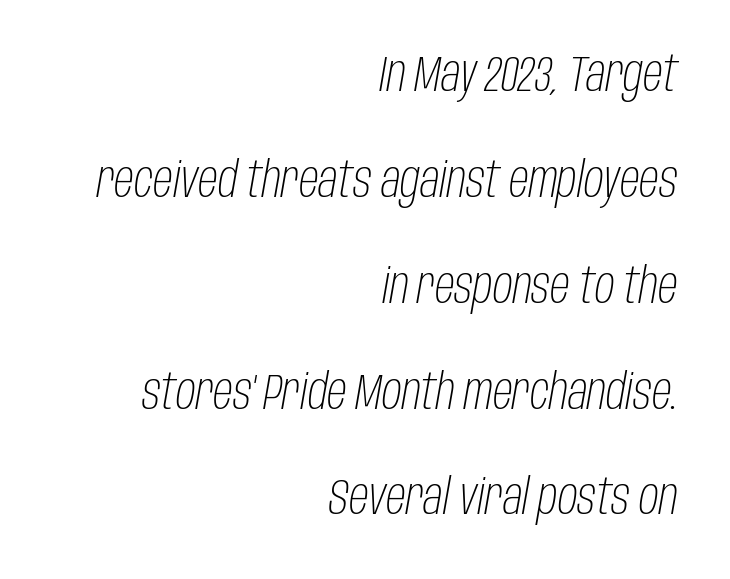
{"italic": "yes", "lean": "right", "slant_degrees": 10, "bold": "no", "weight": "light", "width": "condensed", "stroke_contrast": "low", "x_height": "large", "monospaced": "no", "underline": "no", "align": "right", "line_spacing": "loose", "line_spacing_ratio": 2.16, "letter_spacing": "normal", "letter_spacing_em": 0.0, "glyph_px": 49}
